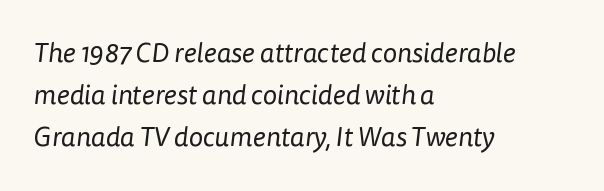
Q: Is the text bold? A: No.
Q: Is the text underlined? A: No.
Q: How is the paragraph aligned? A: Left-aligned.
Q: Is the spacing between letters normal or unusually wide? A: Normal.
Q: Is the spacing between lines tight, normal or loose? A: Normal.
